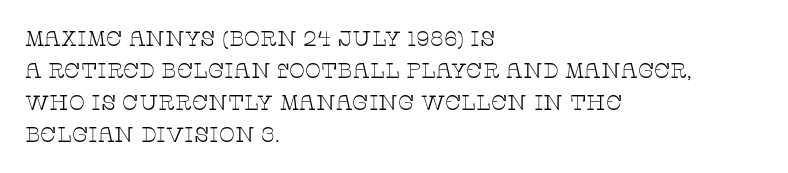
Q: Is the text bold? A: No.
Q: Is the text italic (slanted)? A: No, it is upright.
Q: Is the text underlined? A: No.
Q: How is the paragraph aligned? A: Left-aligned.
Q: Is the spacing between letters normal or unusually wide? A: Normal.
Q: Is the spacing between lines tight, normal or loose? A: Normal.
